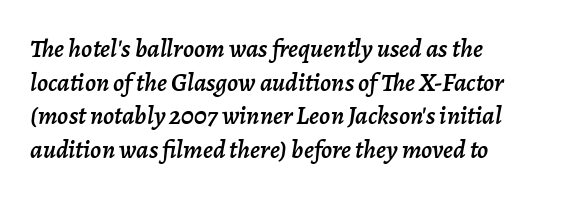
Q: Is the text italic (slanted)? A: Yes, it leans right by about 7 degrees.
Q: Is the text underlined? A: No.
Q: How is the paragraph aligned? A: Left-aligned.
Q: Is the spacing between letters normal or unusually wide? A: Normal.
Q: Is the spacing between lines tight, normal or loose? A: Normal.
